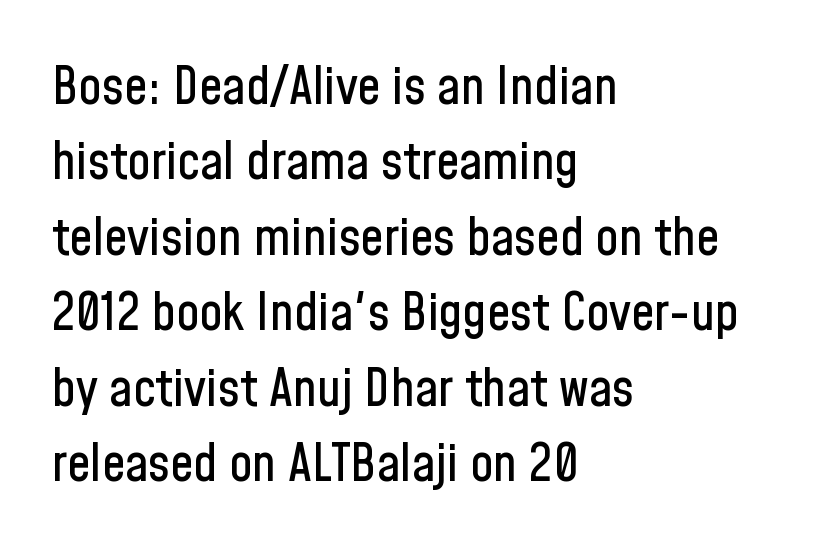
Looks like regular typesetting: each glyph gets only the width it needs. Each word holds together tightly as a unit, with standard inter-letter gaps. A student would call this left alignment; a typographer would say flush left, rag right. To sum up the face: it is a sans, with no serifs. Posture: straight, roman, zero tilt. The strip under each line holds only bare page.
